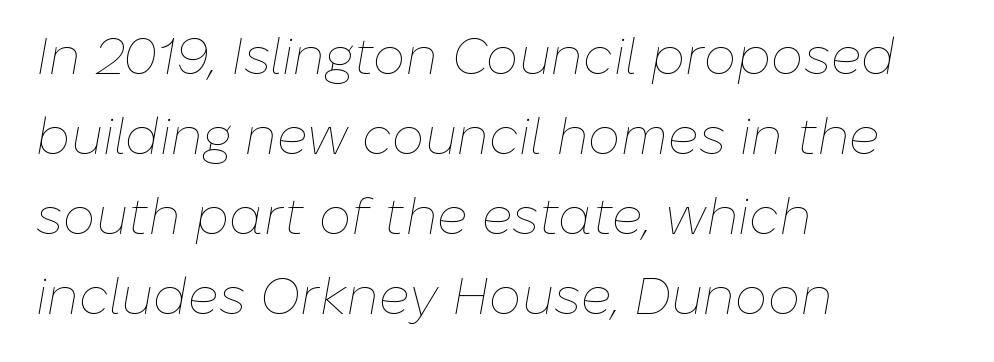
The glyphs look as if they've been sheared to an angle. Leading matches the norm, producing a regular column. Nothing heavy about these letters — not bold at all. In CSS terms this would be text-align: left. Inter-character spacing is left at the font's built-in metrics.
